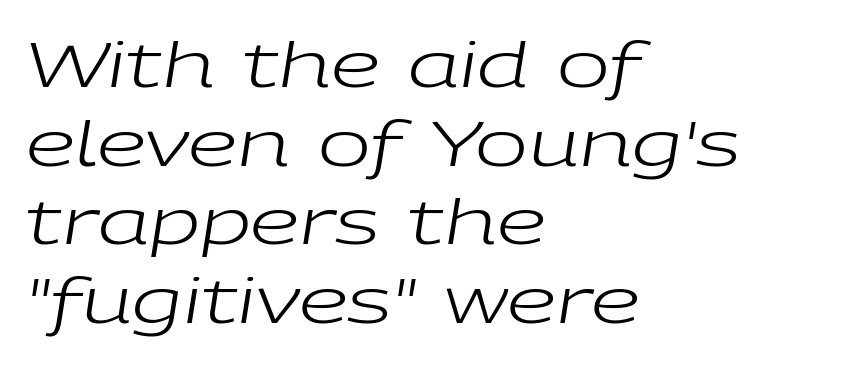
The image shows 63 px regular-weight, wide type, italic (leaning right); set left-aligned, normal line spacing (1.25x), normal letter spacing, not underlined; low stroke contrast and a medium x-height.
